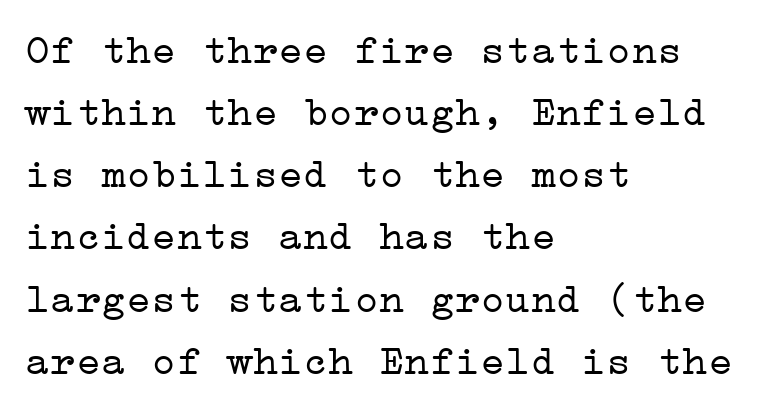
Q: Is the text bold? A: No.
Q: Is the text italic (slanted)? A: No, it is upright.
Q: Is the typeface a serif or a sans-serif typeface? A: Serif.
Q: Is the text underlined? A: No.
Q: How is the paragraph aligned? A: Left-aligned.
Q: Is the spacing between letters normal or unusually wide? A: Normal.
Q: Is the spacing between lines tight, normal or loose? A: Normal.
Q: Width (condensed, normal, or wide)? A: Wide.
Q: Stroke contrast? A: Low.
Q: x-height? A: Medium.
